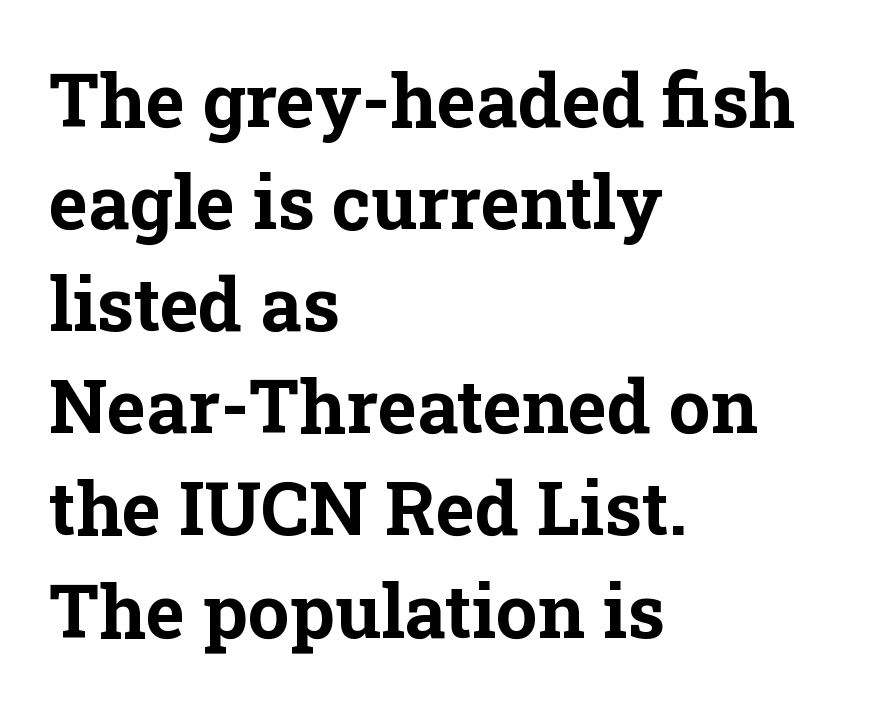
Q: Is the text bold? A: Yes.
Q: Is the text italic (slanted)? A: No, it is upright.
Q: Is the typeface a serif or a sans-serif typeface? A: Serif.
Q: Is the text underlined? A: No.
Q: How is the paragraph aligned? A: Left-aligned.
Q: Is the spacing between letters normal or unusually wide? A: Normal.
Q: Is the spacing between lines tight, normal or loose? A: Normal.
Q: Width (condensed, normal, or wide)? A: Normal.
Q: Stroke contrast? A: Low.
Q: x-height? A: Medium.
Q: Monospaced? A: No.
